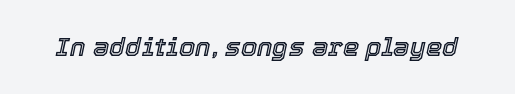
{"italic": "yes", "lean": "right", "slant_degrees": 12, "underline": "no", "letter_spacing": "normal", "letter_spacing_em": 0.0, "glyph_px": 26}
